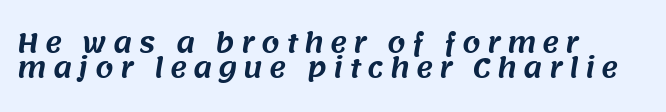
If you drew a ruler down the left edge, every line would touch it. Is the letter spacing exaggerated? Yes — the characters are pushed far apart. Anything drawn beneath the words? Only blank space. Successive baselines arrive quickly, one right under another.
